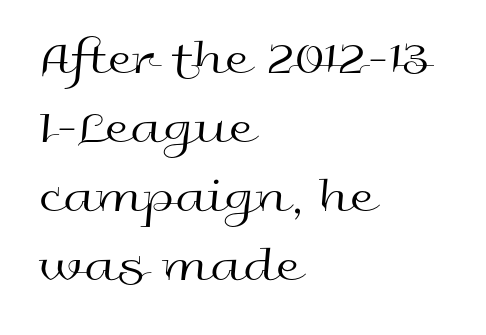
Nobody touched the tracking dial on this one. Ink coverage per letter is moderate at most. Compared with typical paragraphs, the rows here are spaced about the same. Upright lettering throughout. Check where the strokes stop: nothing finishes them off — pure sans. Each row of text sits above clean, open space.
